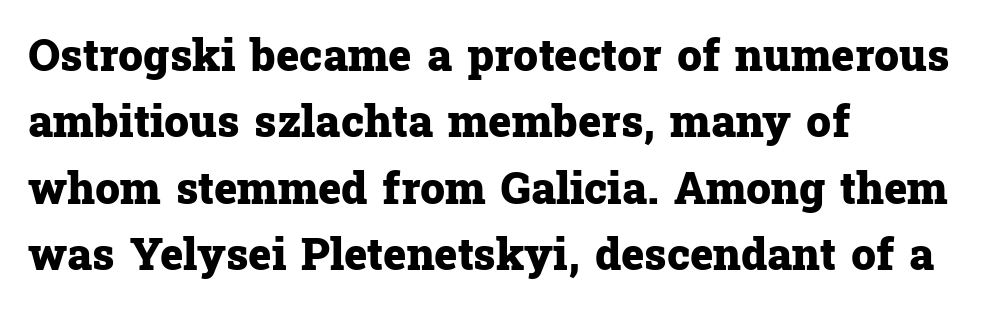
Leading matches the norm, producing a regular column. The zone under the glyphs is completely vacant. Proportional: the letters do not fall into vertical columns. These lines stack with their left ends in a neat column.
